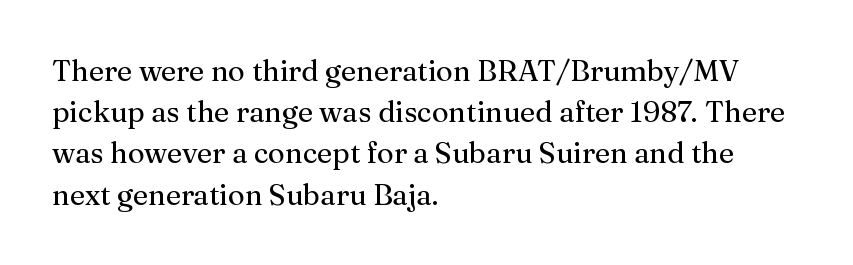
The image shows 29 px regular-weight serif type, upright; set left-aligned, normal line spacing (1.42x), normal letter spacing, not underlined; medium stroke contrast and a medium x-height.
